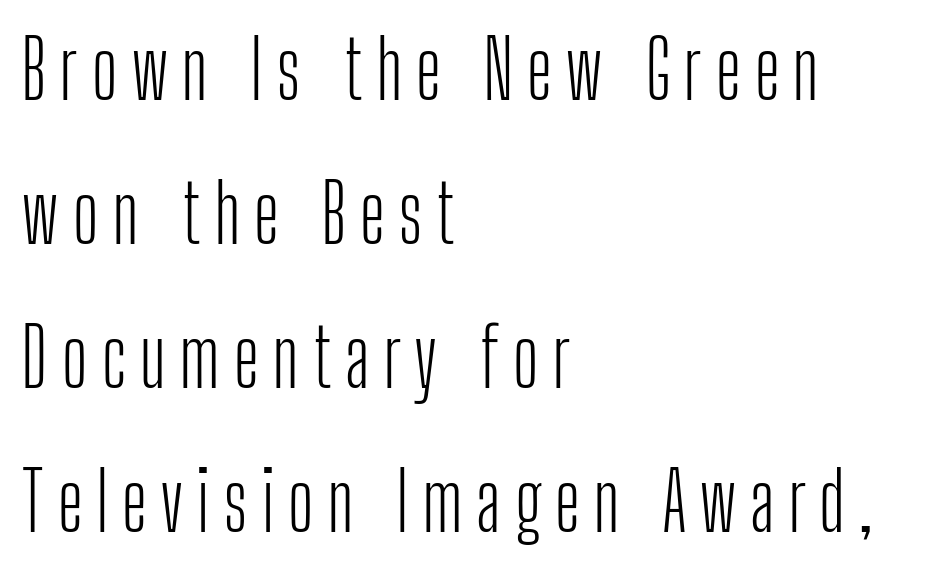
The image shows 80 px light, condensed sans-serif type, upright; set left-aligned, line spacing 1.8x, not underlined; low stroke contrast and a medium x-height.
